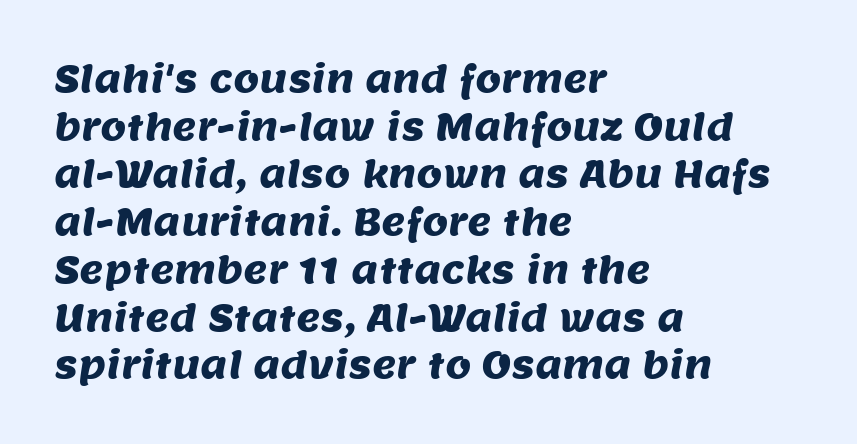
This sample keeps an unexceptional amount of space between lines. These lines are rendered in a variable-pitch font. Compared with a centered layout, this one pins lines to the left instead. Typographically, this falls in the sans-serif category. Is the letter spacing exaggerated? No — it looks like the ordinary default.
